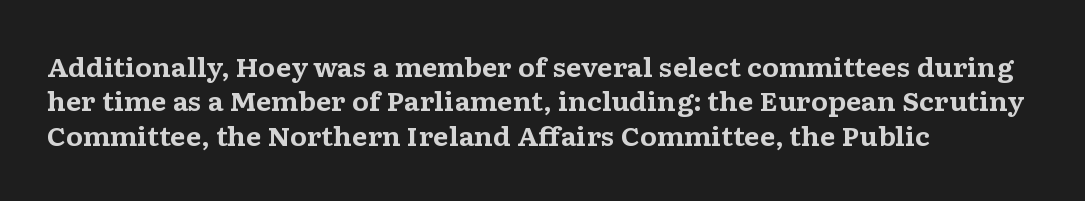
The image shows 25 px bold type, upright; set left-aligned, normal line spacing (1.38x), normal letter spacing, not underlined.
